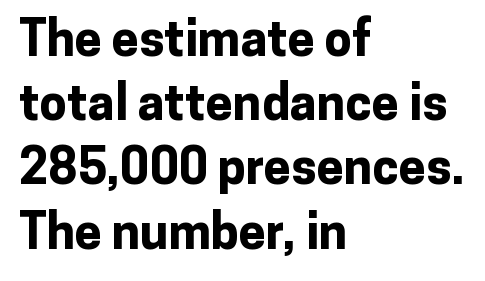
The letters are bold, with thick, heavy strokes. All the whitespace from short lines collects on the right. The font's upright variant was chosen for this text. The zone under the glyphs is completely vacant.
